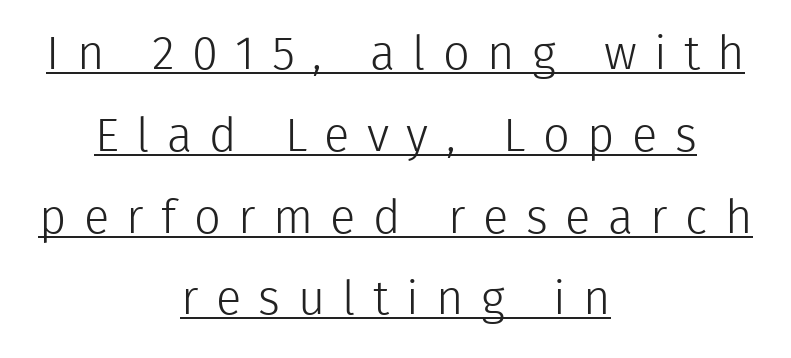
The type sits square on the baseline with zero lean. The type is letterspaced generously, with wide tracking. Does the type have serifs? No, each stem ends abruptly. Looks like regular typesetting: each glyph gets only the width it needs.
